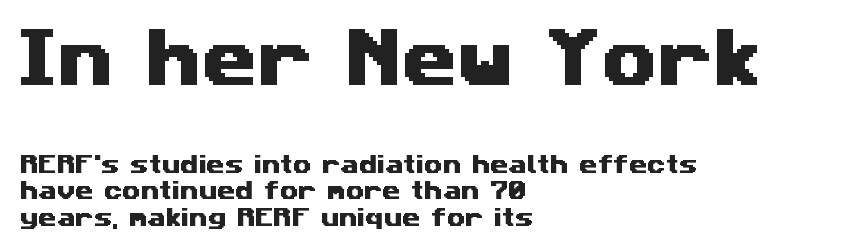
The image shows 64 px wide sans-serif type; set left-aligned, normal line spacing (1.25x), normal letter spacing, not underlined; the first (top) block is 3.05x larger; medium stroke contrast and a medium x-height.
